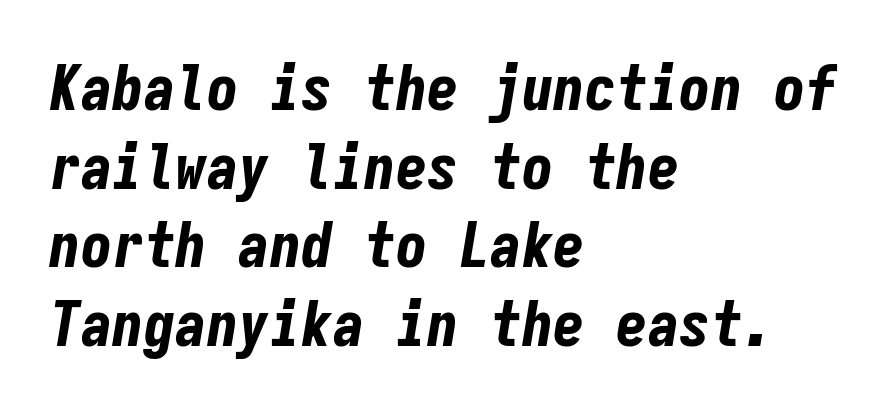
Q: Is the text bold? A: Yes.
Q: Is the text italic (slanted)? A: Yes, it leans right by about 9 degrees.
Q: Is the text underlined? A: No.
Q: How is the paragraph aligned? A: Left-aligned.
Q: Is the spacing between letters normal or unusually wide? A: Normal.
Q: Is the spacing between lines tight, normal or loose? A: Normal.
Q: Width (condensed, normal, or wide)? A: Condensed.
Q: Stroke contrast? A: Low.
Q: x-height? A: Medium.
Q: Monospaced? A: Yes.
